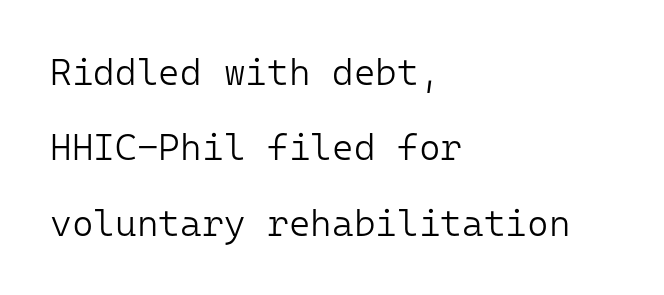
{"serif": "no", "italic": "no", "bold": "no", "weight": "light", "width": "normal", "stroke_contrast": "low", "x_height": "medium", "monospaced": "yes", "underline": "no", "align": "left", "line_spacing": "loose", "line_spacing_ratio": 2.04, "letter_spacing": "normal", "letter_spacing_em": 0.0, "glyph_px": 37}
